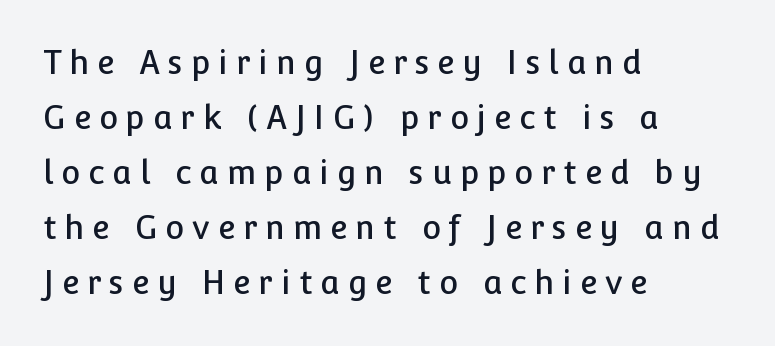
{"serif": "no", "italic": "no", "width": "normal", "stroke_contrast": "low", "x_height": "medium", "monospaced": "no", "underline": "no", "align": "left", "line_spacing_ratio": 1.72, "letter_spacing": "wide", "letter_spacing_em": 0.25, "glyph_px": 32}
